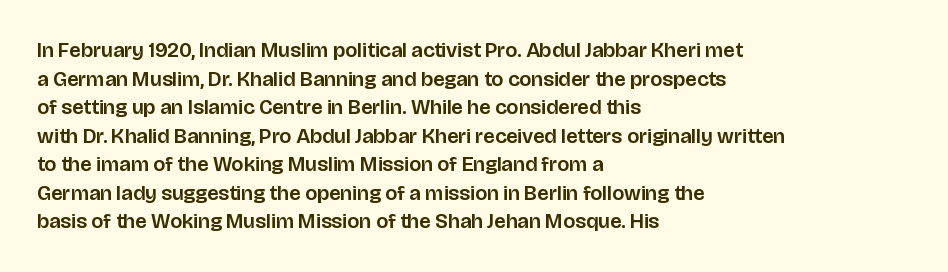
Q: Is the text italic (slanted)? A: No, it is upright.
Q: Is the text underlined? A: No.
Q: How is the paragraph aligned? A: Left-aligned.
Q: Is the spacing between letters normal or unusually wide? A: Normal.
Q: Is the spacing between lines tight, normal or loose? A: Normal.
